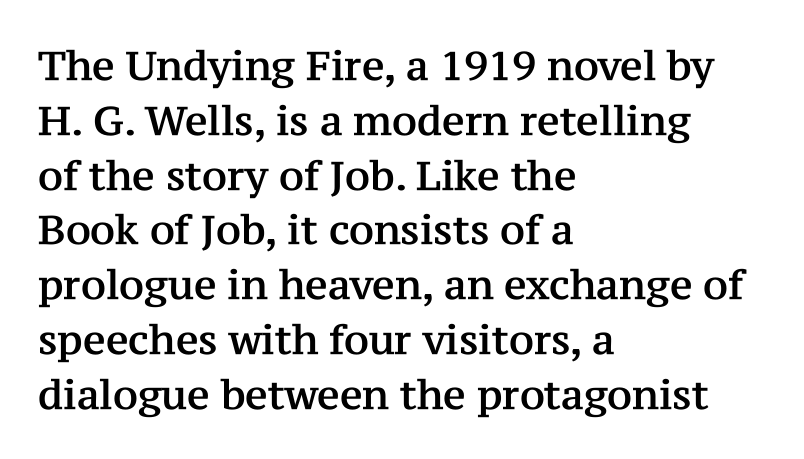
{"serif": "yes", "italic": "no", "width": "normal", "stroke_contrast": "medium", "x_height": "medium", "monospaced": "no", "underline": "no", "align": "left", "line_spacing": "normal", "line_spacing_ratio": 1.37, "letter_spacing": "normal", "letter_spacing_em": 0.0, "glyph_px": 40}
